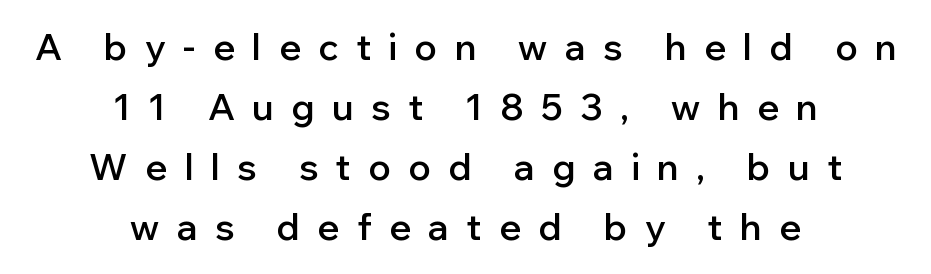
{"serif": "no", "italic": "no", "bold": "semi", "weight": "semibold", "width": "normal", "stroke_contrast": "low", "x_height": "medium", "monospaced": "no", "underline": "no", "align": "center", "line_spacing": "normal", "line_spacing_ratio": 1.67, "letter_spacing": "wide", "letter_spacing_em": 0.49, "glyph_px": 36}
